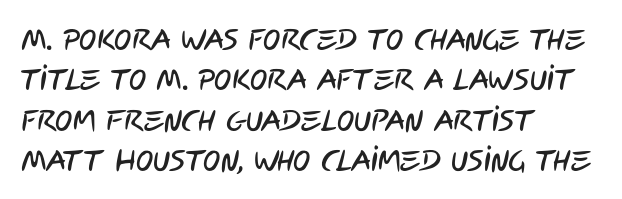
Nothing unusual about the tracking: characters are spaced as the font intends. Horizontal alignment here is leftward, the default for most running prose. A sans-serif font was chosen for this passage. Only glyphs here, with clear space below each row.
